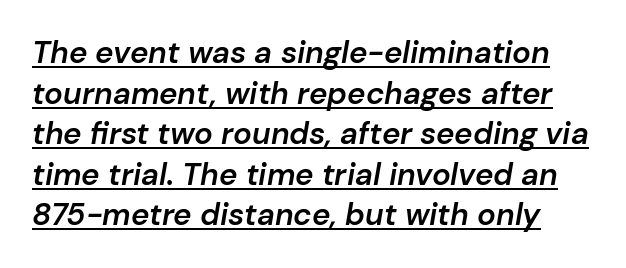
{"italic": "yes", "lean": "right", "slant_degrees": 10, "bold": "semi", "weight": "semibold", "width": "normal", "stroke_contrast": "low", "x_height": "medium", "monospaced": "no", "underline": "yes", "line_spacing": "normal", "line_spacing_ratio": 1.31, "letter_spacing": "normal", "letter_spacing_em": 0.0, "glyph_px": 31}
